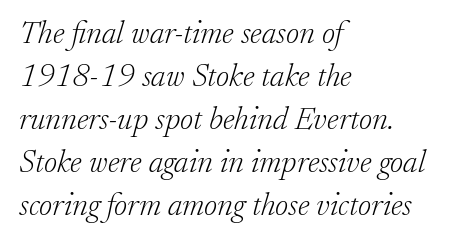
{"serif": "yes", "italic": "yes", "lean": "right", "slant_degrees": 17, "bold": "no", "weight": "light", "width": "normal", "stroke_contrast": "low", "x_height": "small", "monospaced": "no", "underline": "no", "align": "left", "line_spacing": "normal", "line_spacing_ratio": 1.34, "letter_spacing": "normal", "letter_spacing_em": 0.0, "glyph_px": 32}
